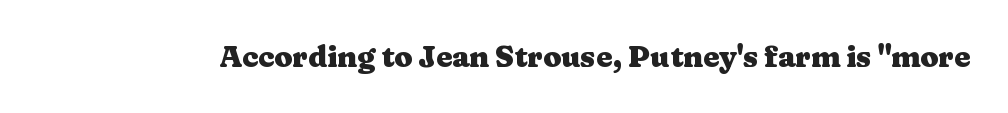
Q: Is the text bold? A: Yes.
Q: Is the text italic (slanted)? A: No, it is upright.
Q: Is the typeface a serif or a sans-serif typeface? A: Serif.
Q: Is the text underlined? A: No.
Q: Is the spacing between letters normal or unusually wide? A: Normal.
Q: Width (condensed, normal, or wide)? A: Wide.
Q: Stroke contrast? A: Medium.
Q: x-height? A: Medium.
Q: Monospaced? A: No.
